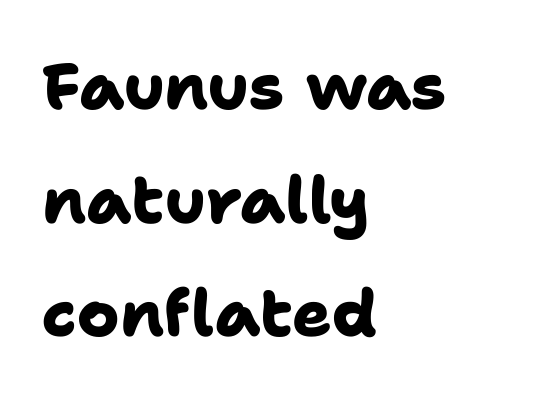
Tracking here is standard; glyphs follow each other at the usual distance. Leftover space on each line is placed entirely after the last word. I'd call this a sans setting — the letters go barefoot. The passage shown is typed in a proportional face where columns would drift.
